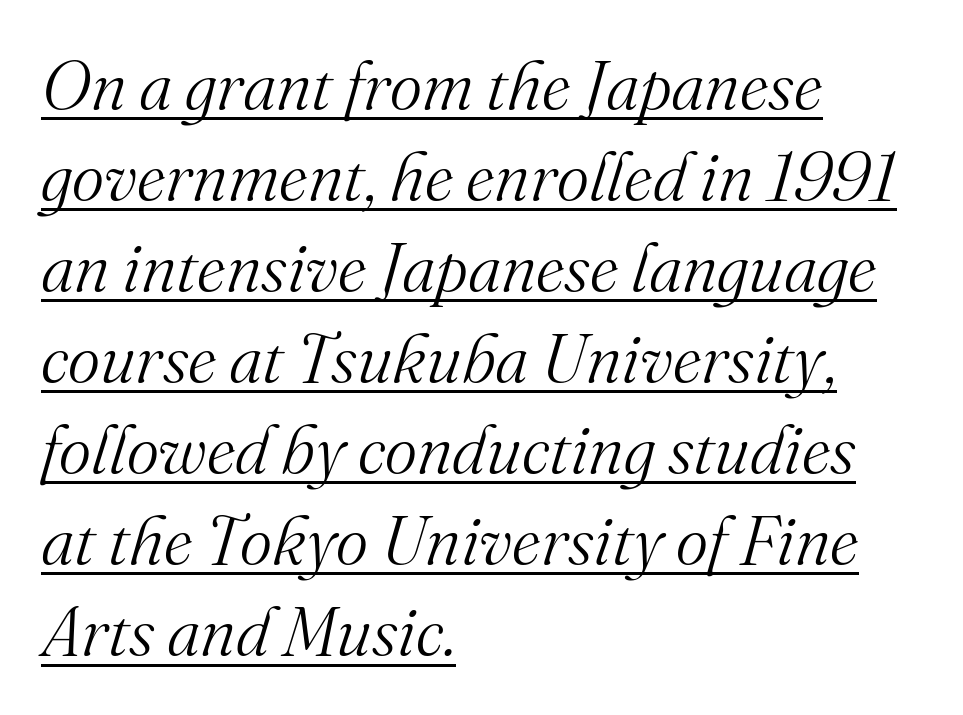
Q: Is the text bold? A: No.
Q: Is the text italic (slanted)? A: Yes, it leans right by about 16 degrees.
Q: Is the typeface a serif or a sans-serif typeface? A: Serif.
Q: Is the text underlined? A: Yes.
Q: How is the paragraph aligned? A: Left-aligned.
Q: Is the spacing between letters normal or unusually wide? A: Normal.
Q: Is the spacing between lines tight, normal or loose? A: Normal.
Q: Width (condensed, normal, or wide)? A: Normal.
Q: Stroke contrast? A: Medium.
Q: x-height? A: Small.
Q: Monospaced? A: No.
